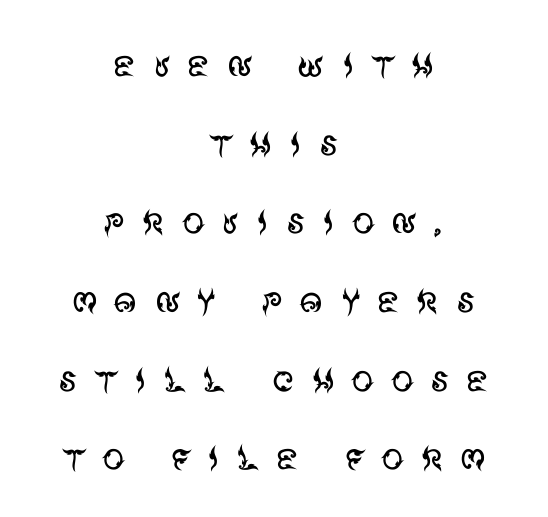
Q: Is the text bold? A: No.
Q: Is the text italic (slanted)? A: No, it is upright.
Q: Is the typeface a serif or a sans-serif typeface? A: Sans-serif.
Q: Is the text underlined? A: No.
Q: How is the paragraph aligned? A: Centered.
Q: Is the spacing between letters normal or unusually wide? A: Unusually wide.
Q: Width (condensed, normal, or wide)? A: Normal.
Q: Stroke contrast? A: Medium.
Q: x-height? A: Large.
Q: Monospaced? A: No.
